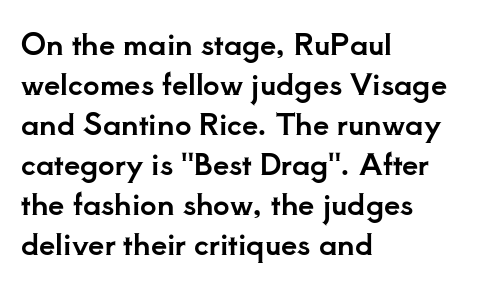
Q: Is the text italic (slanted)? A: No, it is upright.
Q: Is the typeface a serif or a sans-serif typeface? A: Serif.
Q: Is the text underlined? A: No.
Q: How is the paragraph aligned? A: Left-aligned.
Q: Is the spacing between letters normal or unusually wide? A: Normal.
Q: Is the spacing between lines tight, normal or loose? A: Normal.
Q: Width (condensed, normal, or wide)? A: Normal.
Q: Stroke contrast? A: Low.
Q: x-height? A: Small.
Q: Monospaced? A: No.
